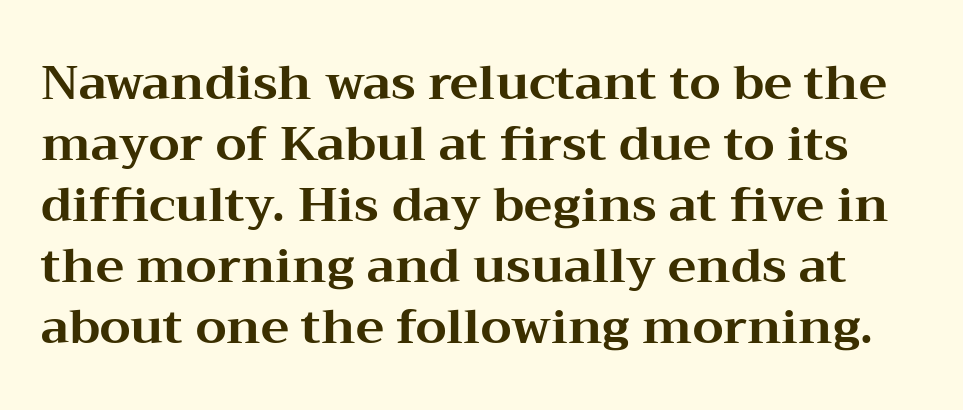
The image shows 48 px bold, wide serif type, upright; set normal line spacing (1.27x), normal letter spacing, not underlined; medium stroke contrast and a medium x-height.
